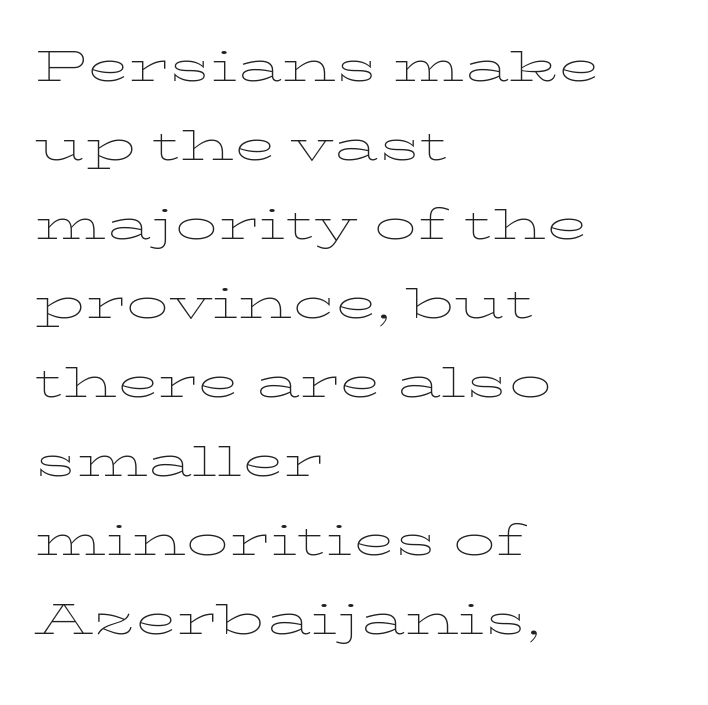
{"italic": "no", "bold": "no", "weight": "thin", "width": "wide", "stroke_contrast": "low", "x_height": "medium", "monospaced": "no", "underline": "no", "align": "left", "line_spacing": "normal", "line_spacing_ratio": 1.41, "letter_spacing": "normal", "letter_spacing_em": 0.0, "glyph_px": 56}
